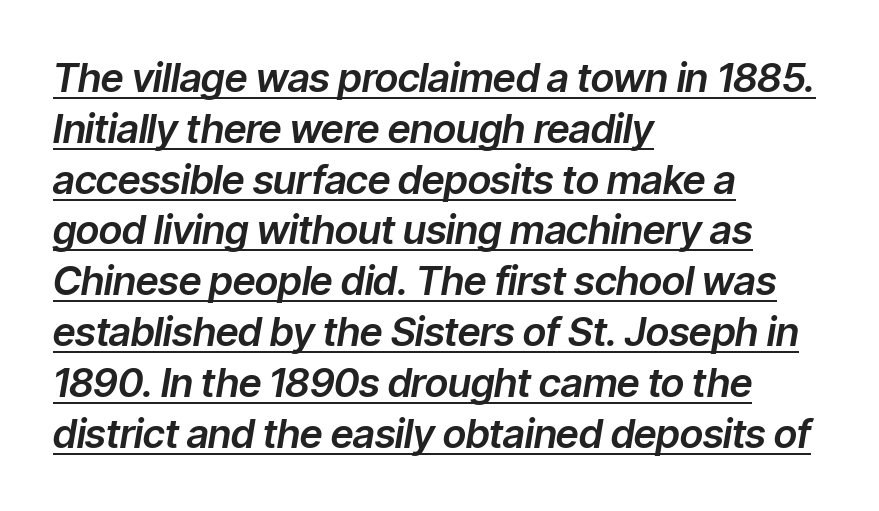
{"italic": "yes", "lean": "right", "slant_degrees": 9, "width": "normal", "stroke_contrast": "low", "x_height": "medium", "monospaced": "no", "underline": "yes", "align": "left", "line_spacing": "normal", "line_spacing_ratio": 1.27, "letter_spacing": "normal", "letter_spacing_em": 0.0, "glyph_px": 40}
